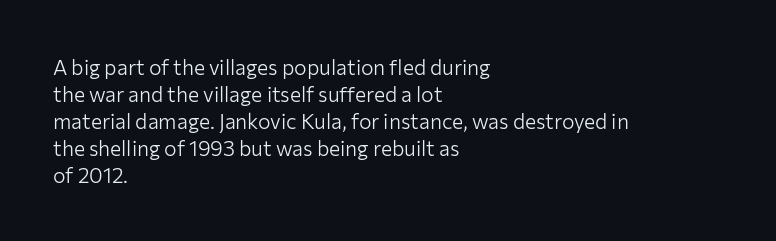
These lines keep a tight, regular rhythm from letter to letter. The rows are spaced the way most documents space them. Nothing heavy about these letters — not bold at all. A roman cut, with each character standing at attention. Check under the words: just untouched page. All the whitespace from short lines collects on the right.
